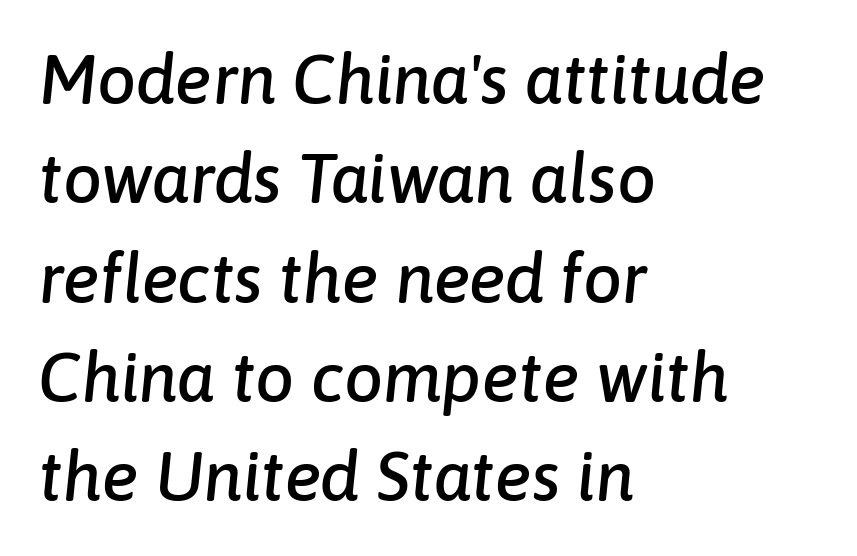
The image shows 69 px text type, italic (leaning right); set left-aligned, normal line spacing (1.44x), normal letter spacing, not underlined; low stroke contrast and a medium x-height.
